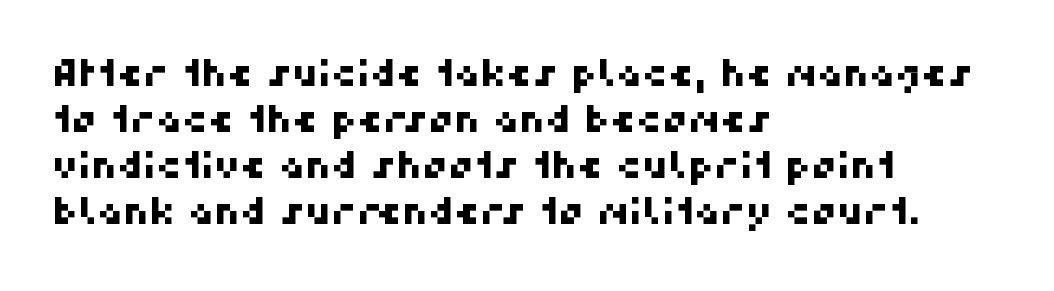
{"serif": "no", "width": "normal", "stroke_contrast": "high", "x_height": "medium", "monospaced": "no", "underline": "no", "align": "left", "line_spacing": "normal", "line_spacing_ratio": 1.28, "letter_spacing": "normal", "letter_spacing_em": 0.0, "glyph_px": 36}
